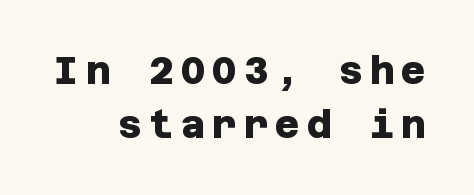
The image shows 38 px heavy sans-serif type; set right-aligned, normal line spacing (1.42x), not underlined; low stroke contrast and a large x-height.
